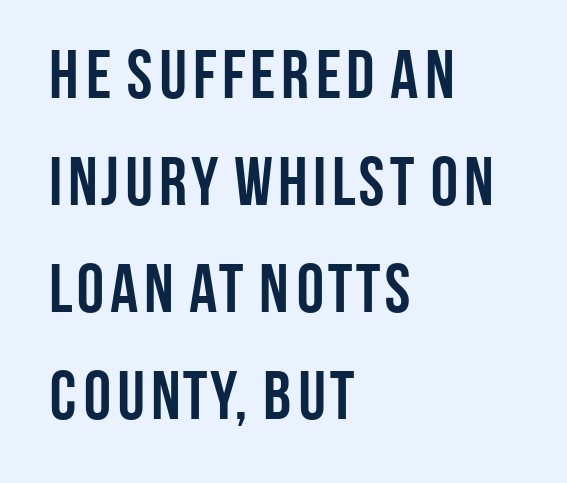
{"serif": "no", "italic": "no", "bold": "yes", "weight": "semibold", "width": "condensed", "stroke_contrast": "low", "x_height": "large", "monospaced": "no", "underline": "no", "align": "left", "line_spacing": "normal", "line_spacing_ratio": 1.55, "letter_spacing": "normal", "letter_spacing_em": 0.0, "glyph_px": 69}
